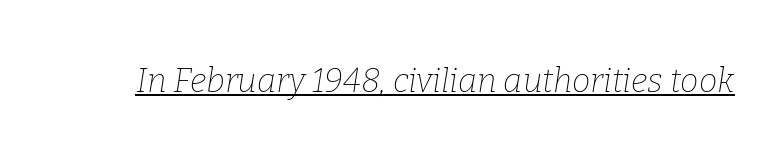
Look at the bottom of the vertical strokes: they flare into serifs here. Compared with typical body copy, the letter spacing here is the same. Italic: yes, the glyphs are oblique. A baseline rule has been typeset under these characters. Is this a fixed-width face? No — the glyphs have proportional, varying widths.
